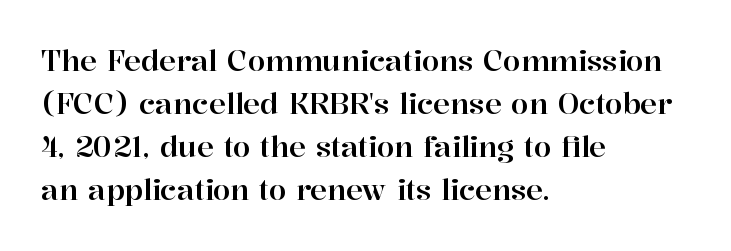
Do the characters align in a grid? No, the font is proportional. Italic? Not at all — the glyphs are vertical. The compositor pushed each line to the left boundary. Little horizontal feet cap the strokes, marking this as serif type. The lines sit at an ordinary, default distance from one another. The face used here is rendered with its standard letterfit.
